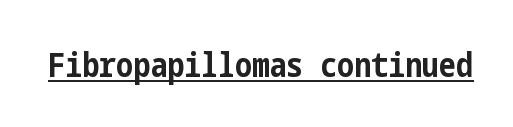
The image shows 34 px bold, condensed sans-serif type, upright; set normal letter spacing, underlined; low stroke contrast and a medium x-height.
